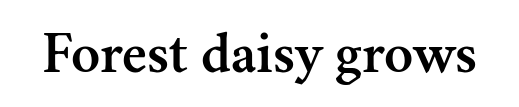
In terms of letterspacing, this is plain default setting. Unmarked baselines from the first word to the last. This rendering employs a face with finishing strokes, i.e., a serif. The letters advance in unequal steps, a hallmark of proportional type.
